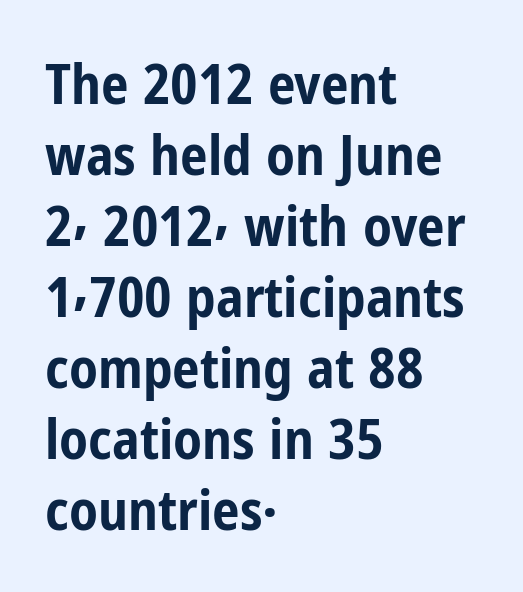
Q: Is the text bold? A: Yes.
Q: Is the text italic (slanted)? A: No, it is upright.
Q: Is the typeface a serif or a sans-serif typeface? A: Sans-serif.
Q: Is the text underlined? A: No.
Q: How is the paragraph aligned? A: Left-aligned.
Q: Is the spacing between letters normal or unusually wide? A: Normal.
Q: Is the spacing between lines tight, normal or loose? A: Normal.
Q: Width (condensed, normal, or wide)? A: Condensed.
Q: Stroke contrast? A: Low.
Q: x-height? A: Medium.
Q: Monospaced? A: No.
